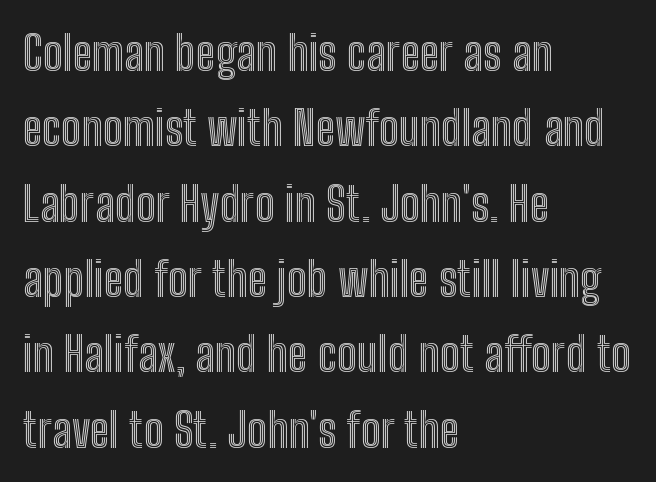
Quick note: underline off. Rows of type keep a routine distance in the vertical direction. The typesetter chose a ragged-right arrangement here. It's the straight-up-and-down kind of type. There is no visible air inserted between adjacent glyphs.
